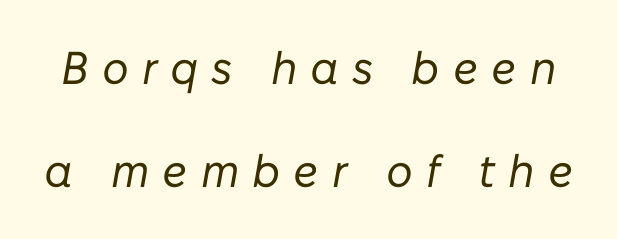
{"italic": "yes", "lean": "right", "slant_degrees": 10, "bold": "no", "weight": "regular", "width": "normal", "stroke_contrast": "low", "x_height": "medium", "monospaced": "no", "underline": "no", "line_spacing": "loose", "line_spacing_ratio": 2.24, "letter_spacing": "wide", "letter_spacing_em": 0.28, "glyph_px": 46}
